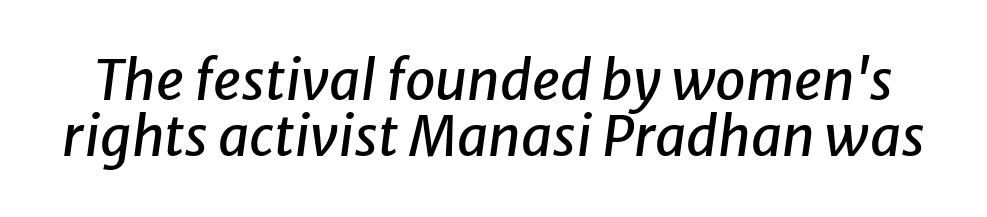
Q: Is the text italic (slanted)? A: Yes, it leans right by about 8 degrees.
Q: Is the text underlined? A: No.
Q: Is the spacing between letters normal or unusually wide? A: Normal.
Q: Is the spacing between lines tight, normal or loose? A: Tight.
Q: Width (condensed, normal, or wide)? A: Normal.
Q: Stroke contrast? A: Low.
Q: x-height? A: Medium.
Q: Monospaced? A: No.
